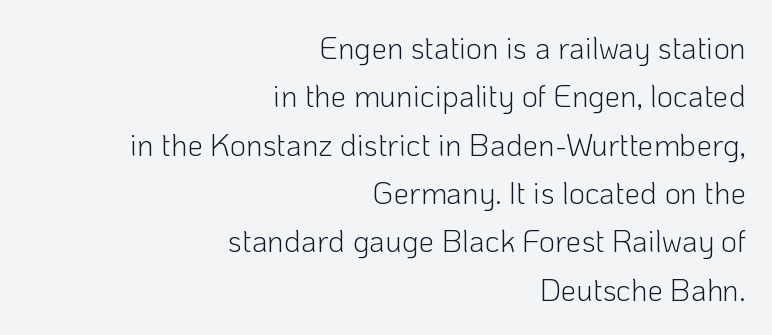
{"serif": "no", "italic": "no", "bold": "no", "weight": "light", "width": "normal", "stroke_contrast": "low", "x_height": "medium", "monospaced": "no", "underline": "no", "align": "right", "line_spacing": "normal", "line_spacing_ratio": 1.56, "letter_spacing": "normal", "letter_spacing_em": 0.0, "glyph_px": 31}
